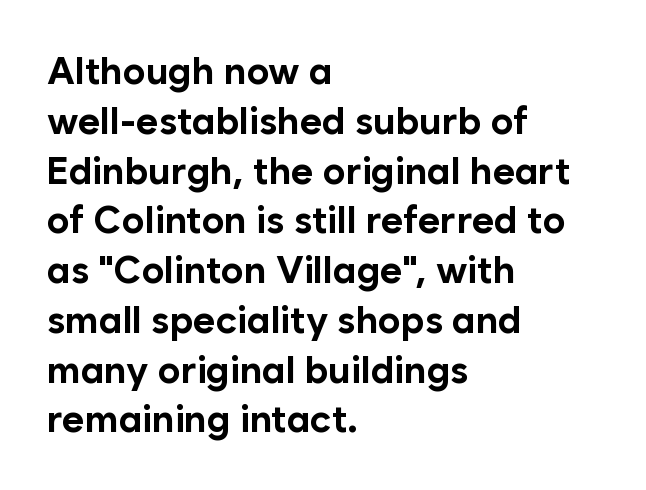
The image shows 38 px bold sans-serif type, upright; set left-aligned, normal line spacing (1.31x), normal letter spacing, not underlined; low stroke contrast and a medium x-height.
